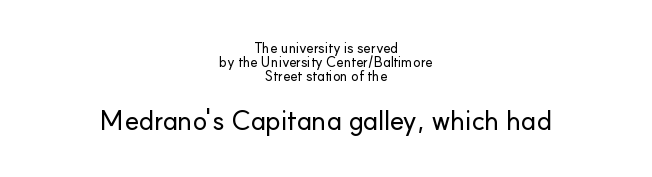
The image shows 27 px text type, upright; set centered, tight line spacing (1.0x), normal letter spacing, not underlined; the second (bottom) block is 1.93x larger.
